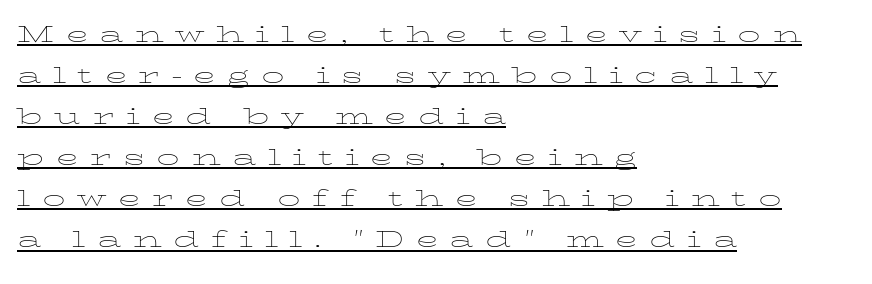
The image shows 30 px thin, wide type, upright; set left-aligned, normal line spacing (1.37x), unusually wide letter spacing (+0.38 em), underlined; low stroke contrast and a medium x-height.
